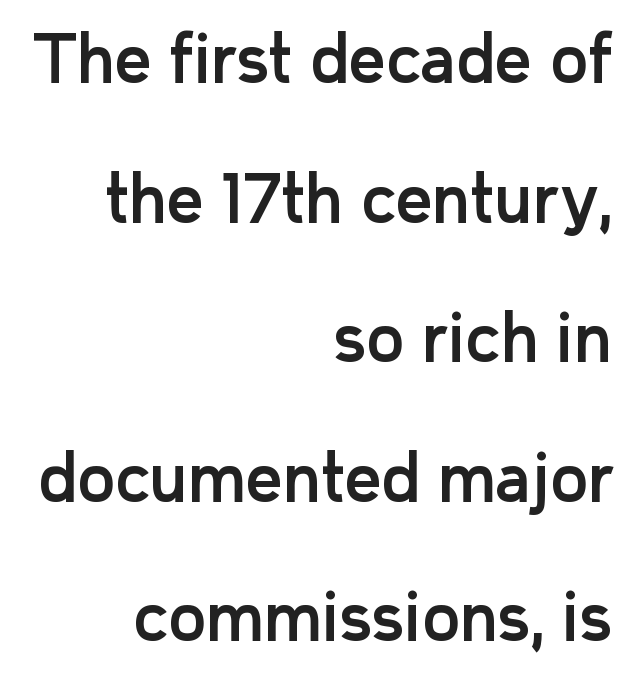
The image shows 64 px sans-serif type, upright; set right-aligned, loose line spacing (2.18x), normal letter spacing, not underlined; low stroke contrast and a medium x-height.
